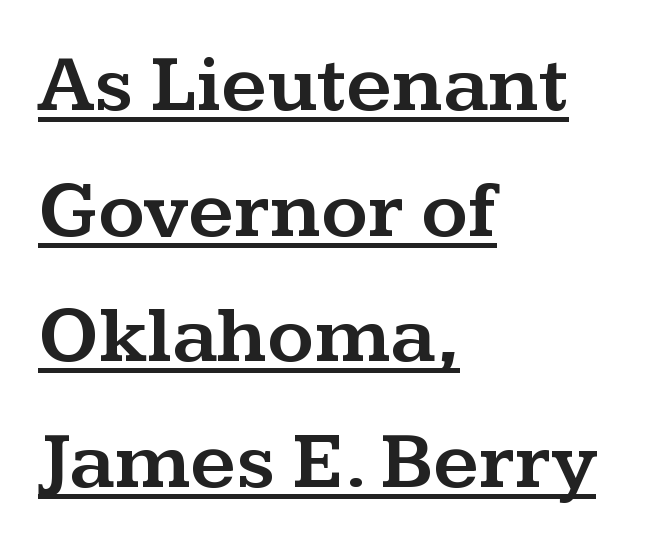
The image shows 80 px wide serif type, upright; set left-aligned, normal line spacing (1.57x), normal letter spacing, underlined; medium stroke contrast and a medium x-height.
